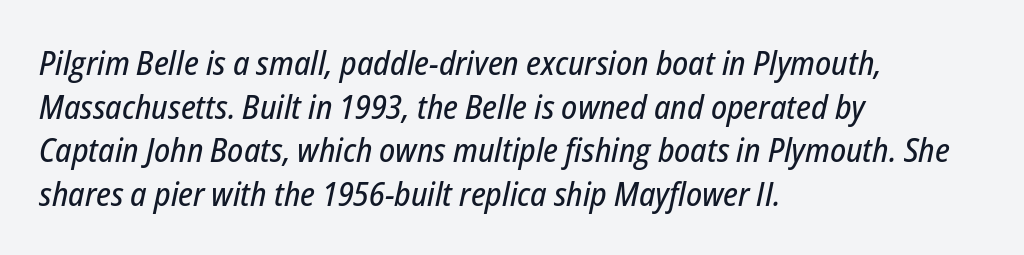
Q: Is the text italic (slanted)? A: Yes, it leans right by about 12 degrees.
Q: Is the text underlined? A: No.
Q: How is the paragraph aligned? A: Left-aligned.
Q: Is the spacing between letters normal or unusually wide? A: Normal.
Q: Is the spacing between lines tight, normal or loose? A: Normal.
Q: Width (condensed, normal, or wide)? A: Condensed.
Q: Stroke contrast? A: Low.
Q: x-height? A: Medium.
Q: Monospaced? A: No.
